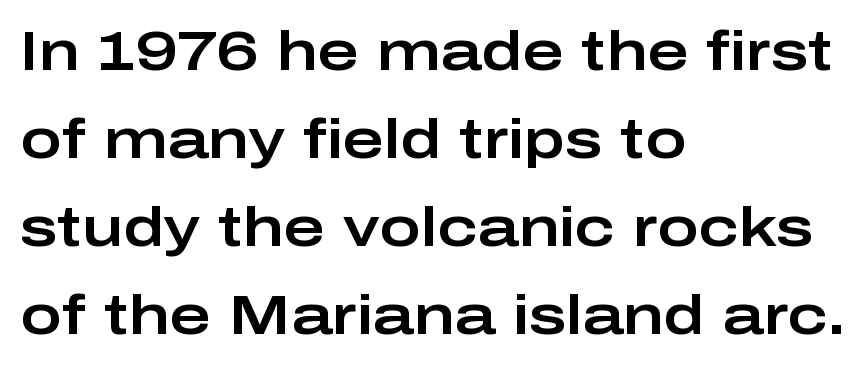
{"serif": "no", "italic": "no", "width": "wide", "stroke_contrast": "low", "x_height": "medium", "monospaced": "no", "underline": "no", "align": "left", "line_spacing": "normal", "line_spacing_ratio": 1.57, "letter_spacing": "normal", "letter_spacing_em": 0.0, "glyph_px": 56}
